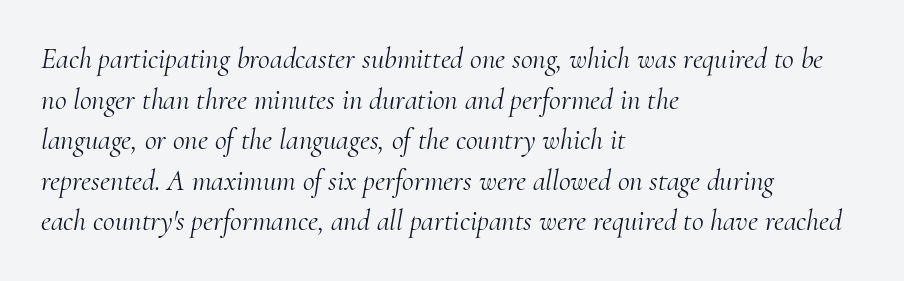
The font is comparable to plain body text, perhaps lighter. Think of a printed novel: that variable character pitch is what you see here. The typography opts for an oblique posture over an upright one. This sample uses plain, unmodified letter spacing.
